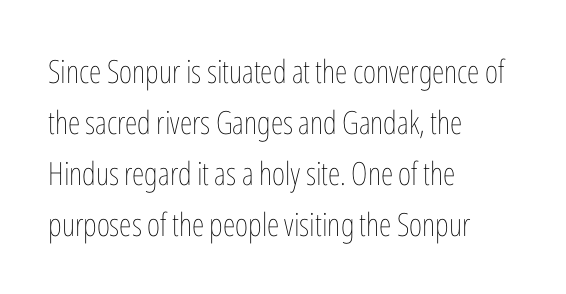
{"italic": "no", "bold": "no", "weight": "thin", "width": "condensed", "stroke_contrast": "low", "x_height": "medium", "monospaced": "no", "underline": "no", "align": "left", "line_spacing": "normal", "line_spacing_ratio": 1.59, "letter_spacing": "normal", "letter_spacing_em": 0.0, "glyph_px": 32}
